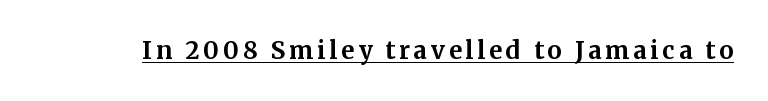
{"italic": "no", "bold": "yes", "underline": "yes", "glyph_px": 24}
